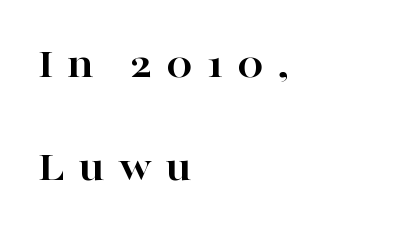
Q: Is the text bold? A: Yes.
Q: Is the text italic (slanted)? A: No, it is upright.
Q: Is the typeface a serif or a sans-serif typeface? A: Serif.
Q: Is the text underlined? A: No.
Q: How is the paragraph aligned? A: Left-aligned.
Q: Is the spacing between letters normal or unusually wide? A: Unusually wide.
Q: Is the spacing between lines tight, normal or loose? A: Loose.
Q: Width (condensed, normal, or wide)? A: Wide.
Q: Stroke contrast? A: High.
Q: x-height? A: Medium.
Q: Monospaced? A: No.
